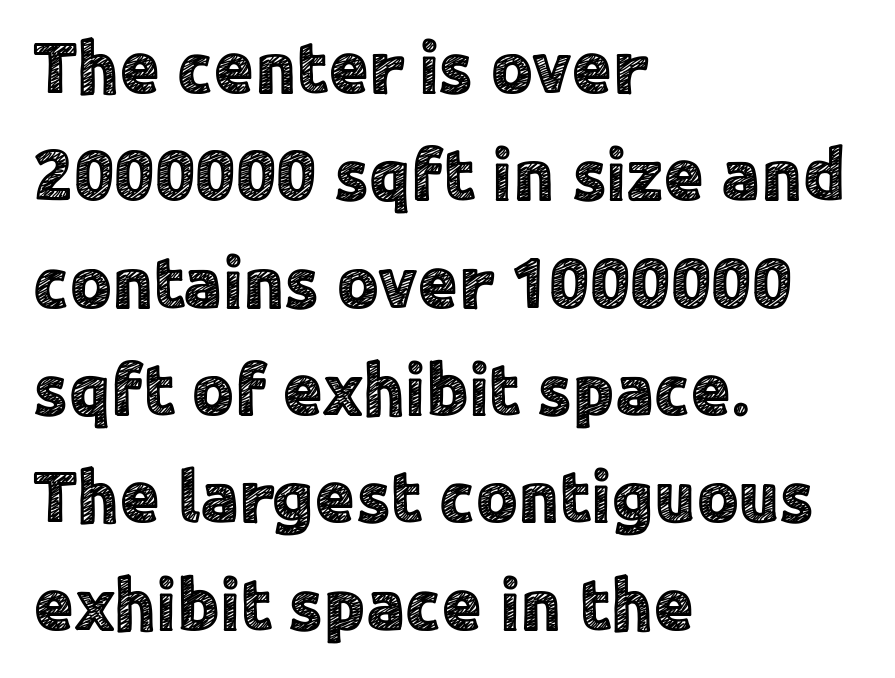
{"serif": "no", "italic": "no", "width": "normal", "x_height": "medium", "monospaced": "no", "underline": "no", "align": "left", "line_spacing": "normal", "line_spacing_ratio": 1.47, "letter_spacing": "normal", "letter_spacing_em": 0.0, "glyph_px": 73}
